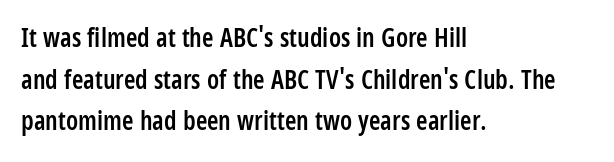
{"italic": "no", "bold": "semi", "underline": "no", "align": "left", "line_spacing": "normal", "line_spacing_ratio": 1.6, "letter_spacing": "normal", "letter_spacing_em": 0.0, "glyph_px": 26}
